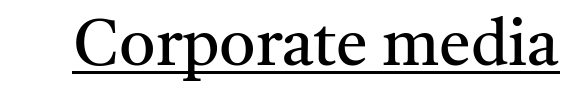
Q: Is the text bold? A: No.
Q: Is the text italic (slanted)? A: No, it is upright.
Q: Is the typeface a serif or a sans-serif typeface? A: Serif.
Q: Is the text underlined? A: Yes.
Q: Is the spacing between letters normal or unusually wide? A: Normal.
Q: Width (condensed, normal, or wide)? A: Normal.
Q: Stroke contrast? A: Medium.
Q: x-height? A: Medium.
Q: Monospaced? A: No.
